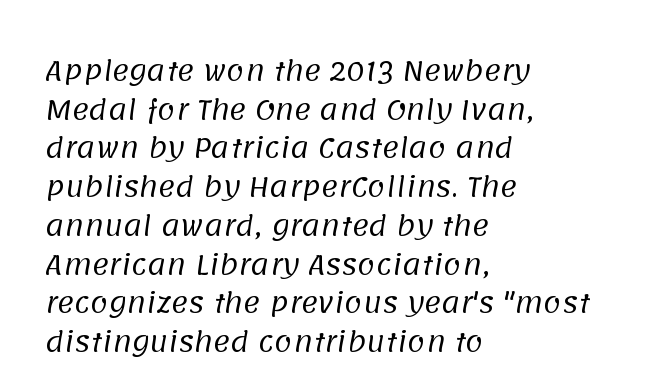
Q: Is the text bold? A: No.
Q: Is the text underlined? A: No.
Q: How is the paragraph aligned? A: Left-aligned.
Q: Is the spacing between letters normal or unusually wide? A: Normal.
Q: Is the spacing between lines tight, normal or loose? A: Normal.
